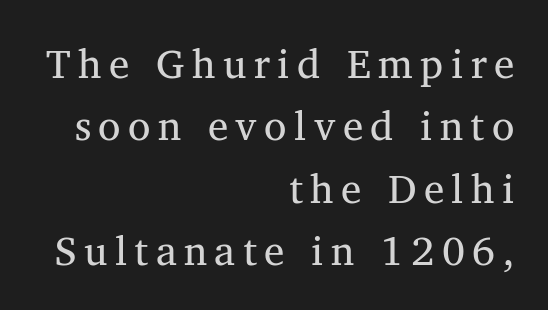
The face used here is proportionally spaced, like ordinary book or web type. The strokes are not fattened; the text isn't bold. The paragraph has a hard right edge and a soft left edge. The block of text has a typical density, with ordinary space between rows. Typographically, this falls in the serif category.
